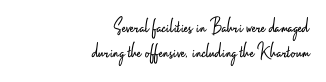
The image shows 22 px text type; set right-aligned, tight line spacing (1.12x), normal letter spacing, not underlined.
